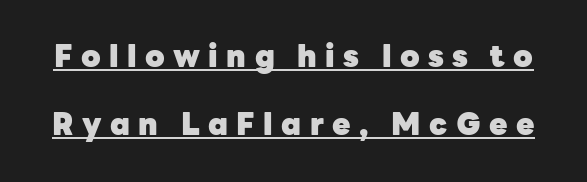
Bold? Absolutely — the strokes are thick and heavy. The specimen includes a rule beneath the text block's lines. Ordinary non-slanted type is in use. To sum up the face: it is a sans, with no serifs. In terms of leading, this rendering errs on the spacious side. Words appear elongated and porous because spacing is wide.
